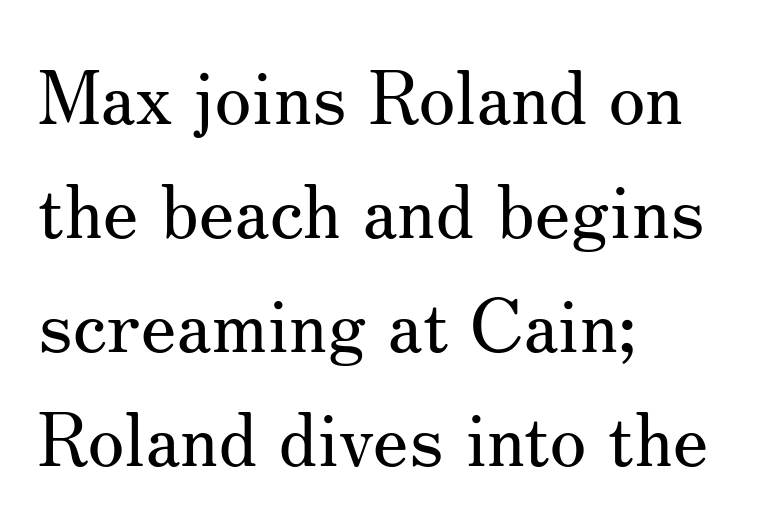
The image shows 75 px regular-weight serif type, upright; set left-aligned, normal line spacing (1.52x), normal letter spacing, not underlined; medium stroke contrast and a small x-height.
